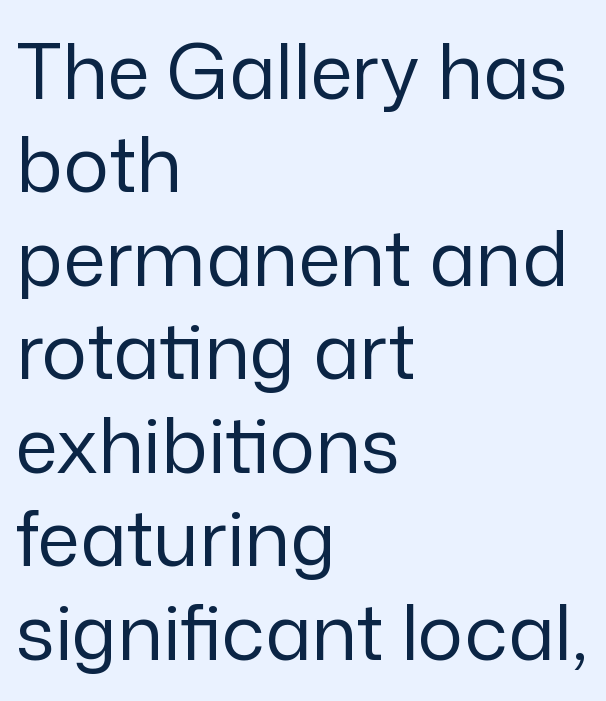
Which margin do the lines hug? The left one — the right edge is uneven. Do the characters align in a grid? No, the font is proportional. What kind of face is this? One without serifs — a sans. Unmarked baselines from the first word to the last. Italic? Not at all — the glyphs are vertical. Weight: in the light-to-regular range.
